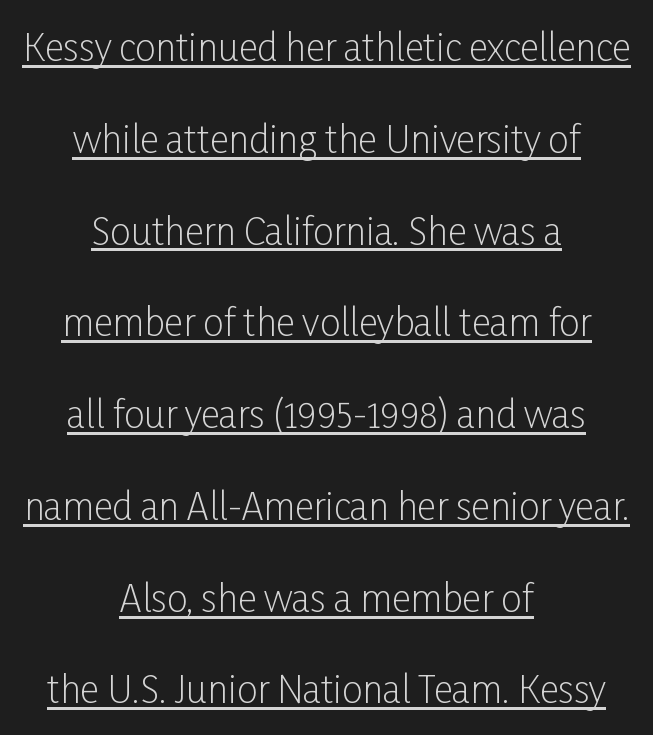
Here the designer chose a conventional face with non-uniform glyph widths. The typography opts for an upright posture over an oblique one. The lines are spread far apart with generous leading. Serifs: no, the terminals of the letterforms are clean. The lines in this sample share a center point and differ in where they start and stop.
